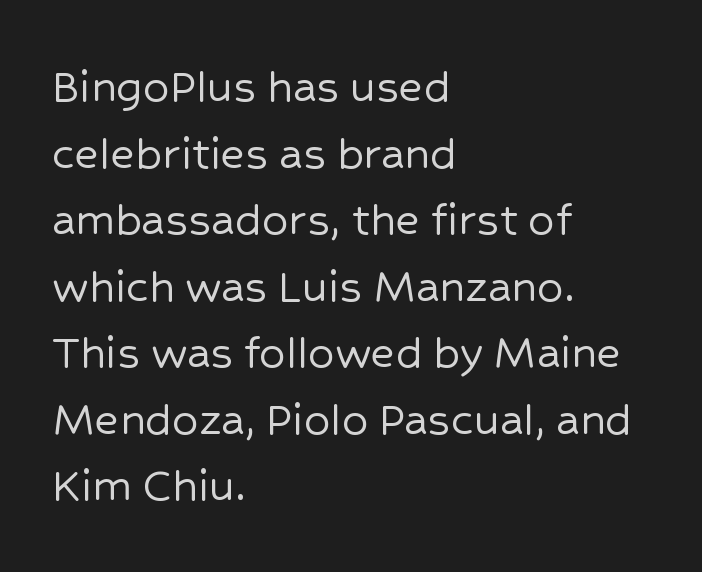
The image shows 52 px sans-serif type, upright; set left-aligned, normal line spacing (1.28x), normal letter spacing, not underlined; low stroke contrast and a medium x-height.
